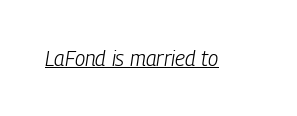
The image shows 21 px text type, italic (leaning right); set normal letter spacing, underlined.
